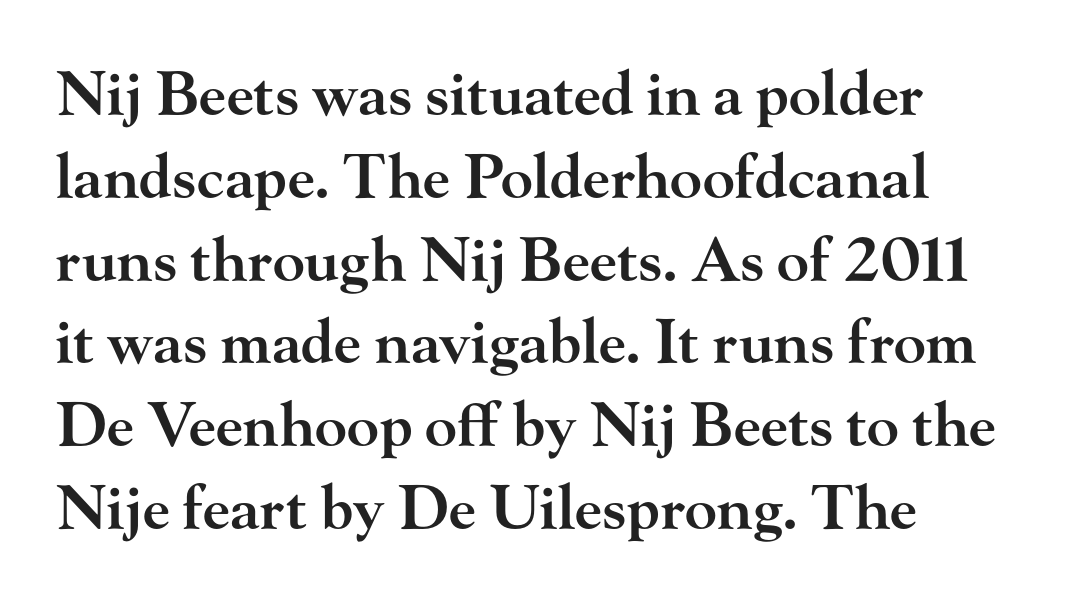
The image shows 60 px semibold, wide serif type, upright; set left-aligned, normal line spacing (1.38x), normal letter spacing, not underlined; high stroke contrast and a small x-height.
